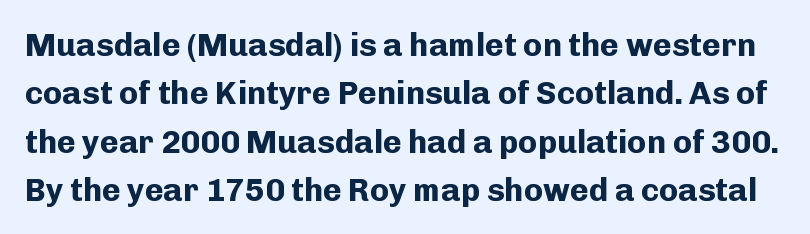
What's the leading like? Ordinary, nothing unusual. A sans-serif font was chosen for this passage. Varying glyph widths throughout — classic text-font behaviour. Has an underline been added? It has not. Typographic density is high because the face is bold. Does extra space separate the letters? No, they use regular spacing.
